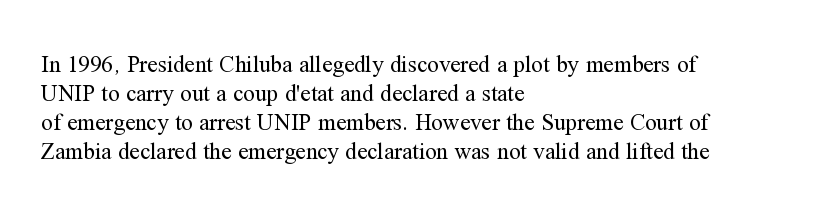
Q: Is the text bold? A: No.
Q: Is the text italic (slanted)? A: No, it is upright.
Q: Is the text underlined? A: No.
Q: How is the paragraph aligned? A: Left-aligned.
Q: Is the spacing between letters normal or unusually wide? A: Normal.
Q: Is the spacing between lines tight, normal or loose? A: Normal.
